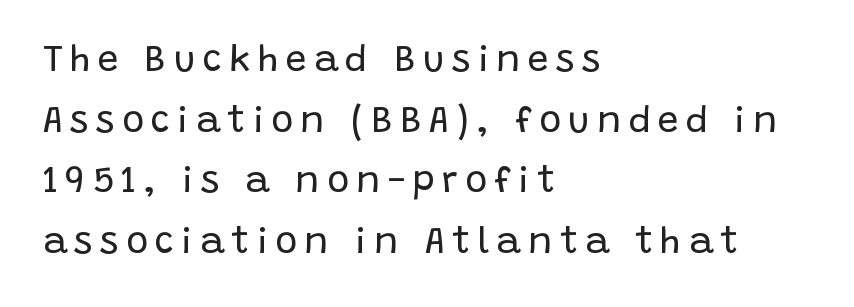
The image shows 37 px regular-weight sans-serif type, upright; set left-aligned, normal line spacing (1.64x), unusually wide letter spacing (+0.2 em), not underlined; low stroke contrast and a large x-height.
